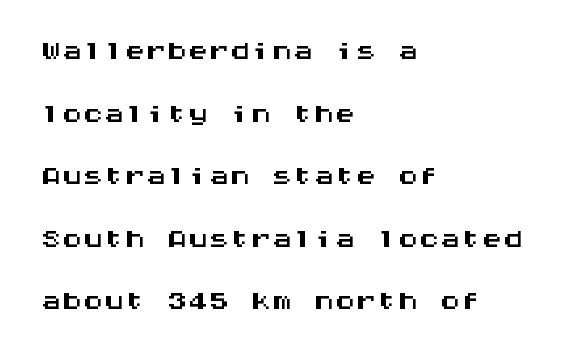
Rendered with straight, roman letterforms. The rendering uses typewriter-style spacing with identical character cells. Letterform terminals end flat and unadorned throughout the passage. Horizontal bands of white between lines are of average thickness. Quick note: underline off.
